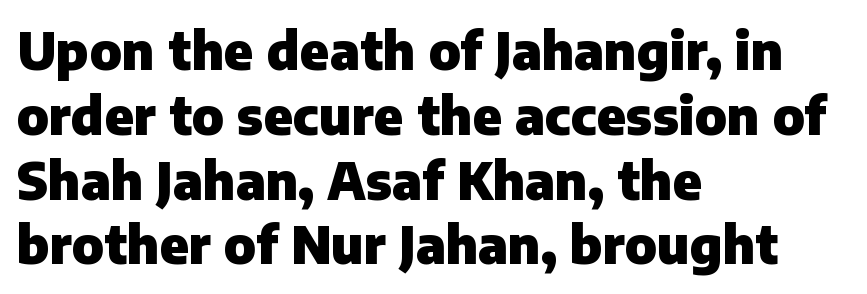
Italic? Not at all — the glyphs are vertical. Where is the straight margin? On the left. Check under the words: just untouched page. On the weight axis this lands at bold, roughly 700.
